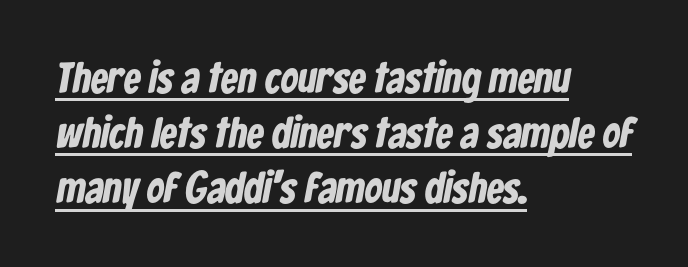
Note the varied advance widths — an 'i' is clearly narrower than an 'm'. One glance says typical: line gaps are just what's usual. Its strokes are broad and dark, the hallmark of bold type. Caption: multi-line text, flush left, ragged right. Is there an underline? Yes — a line sits under the letters.
